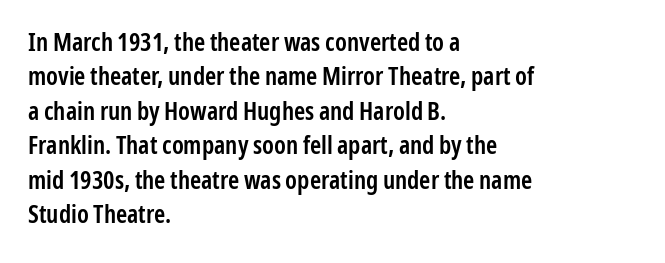
No italicization has been applied; the sample stays upright. Every letter is mildly thick-stroked: semibold rather than bold. The rag falls on the right side of this text block. The area under the type is left untouched.
